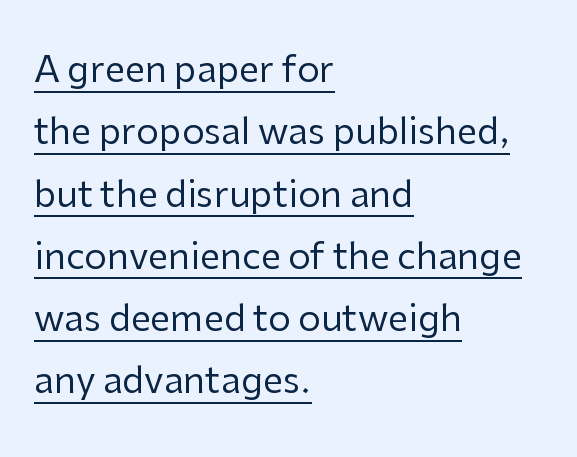
Default kerning and tracking; the words read as compact shapes. Do the letters lean? They stand straight. This rendering features underlined lettering. The typeface has the unassuming heft of standard copy or less. Each letter's strokes conclude bluntly, with no projecting serifs. Do the characters align in a grid? No, the font is proportional.
